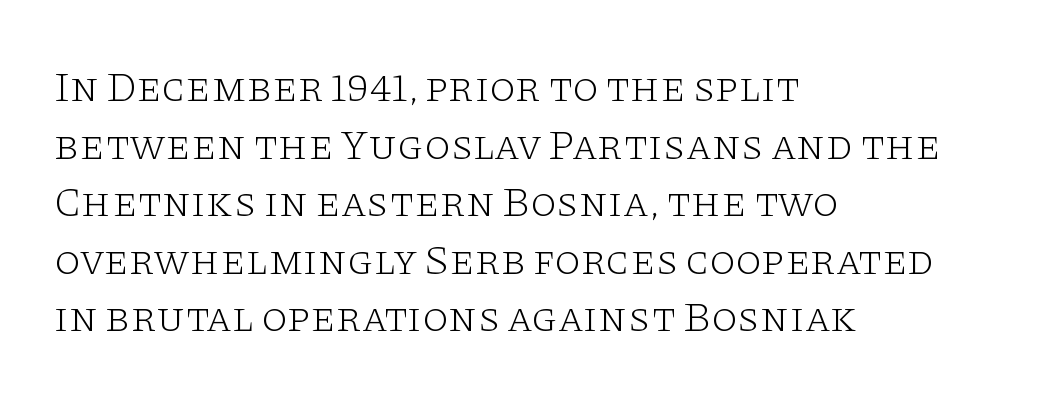
The image shows 42 px light, wide serif type, upright; set left-aligned, normal line spacing (1.37x), normal letter spacing, not underlined; low stroke contrast and a large x-height.
